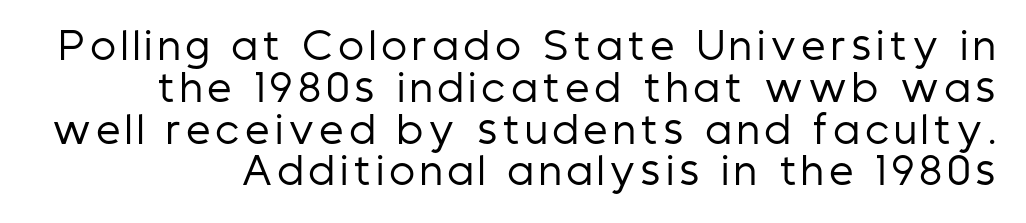
{"serif": "no", "italic": "no", "bold": "no", "weight": "regular", "width": "condensed", "stroke_contrast": "low", "x_height": "medium", "monospaced": "no", "underline": "no", "align": "right", "line_spacing": "tight", "line_spacing_ratio": 1.1, "glyph_px": 38}
